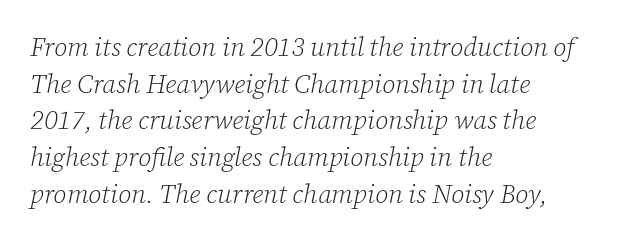
The image shows 26 px text type, italic (leaning right); set left-aligned, normal line spacing (1.41x), normal letter spacing, not underlined.
